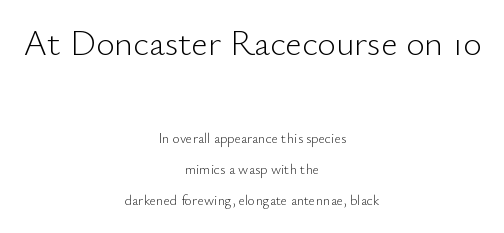
Interline gaps are noticeably wide in this sample. Varying glyph widths throughout — classic text-font behaviour. The designer went with a sans here, leaving each stem footless. Nope, not italic — everything's standing straight. The gaps between neighbouring characters are ordinary and unremarkable.
